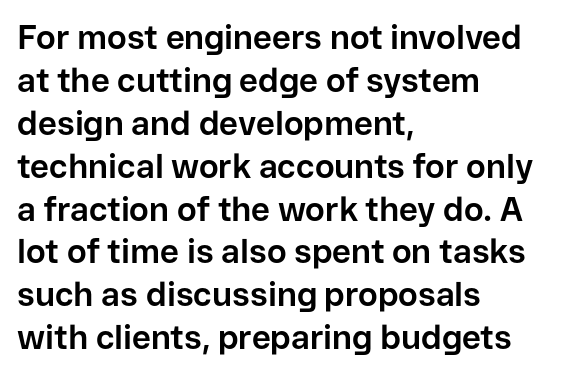
Layout note: lines flush left. Strokes here are thick enough to call this a true bold. The font family rendered here belongs to the sans-serif group. The area under the type is left untouched.
